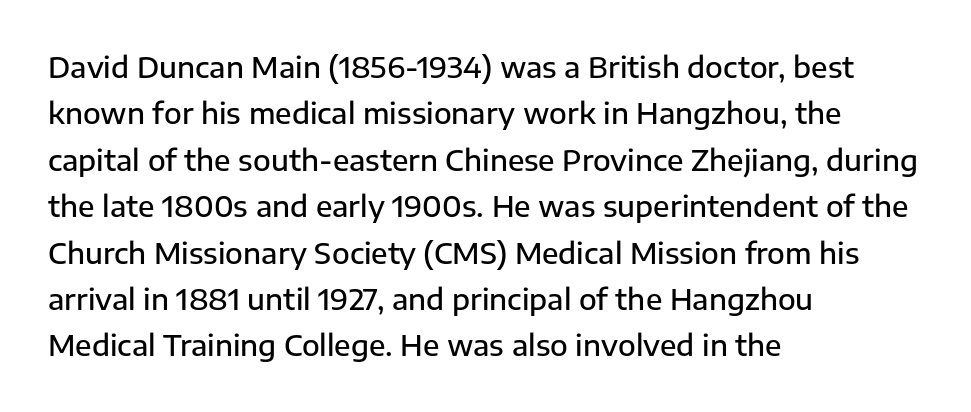
{"serif": "no", "italic": "no", "bold": "semi", "weight": "semibold", "width": "normal", "stroke_contrast": "low", "x_height": "medium", "monospaced": "no", "underline": "no", "align": "left", "line_spacing": "normal", "line_spacing_ratio": 1.6, "letter_spacing": "normal", "letter_spacing_em": 0.0, "glyph_px": 29}
